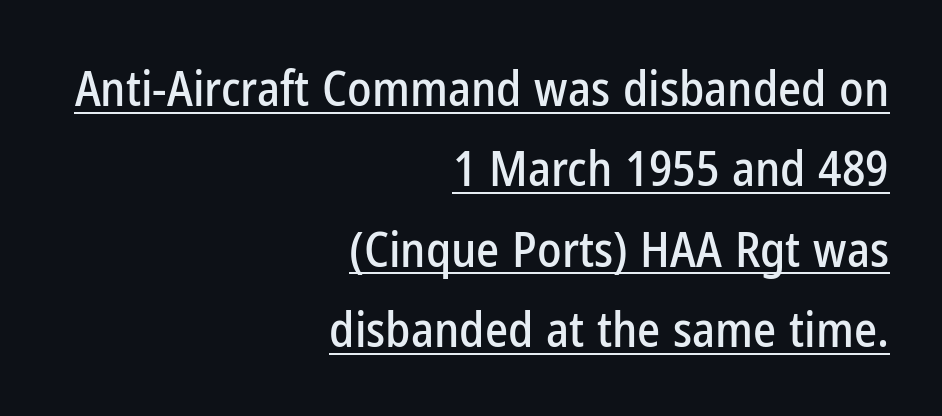
The image shows 49 px condensed sans-serif type, upright; set right-aligned, normal line spacing (1.64x), normal letter spacing, underlined; low stroke contrast and a medium x-height.
